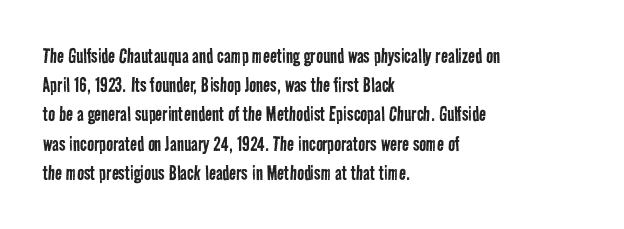
{"bold": "no", "underline": "no", "align": "left", "line_spacing": "normal", "line_spacing_ratio": 1.27, "letter_spacing": "normal", "letter_spacing_em": 0.0, "glyph_px": 23}
